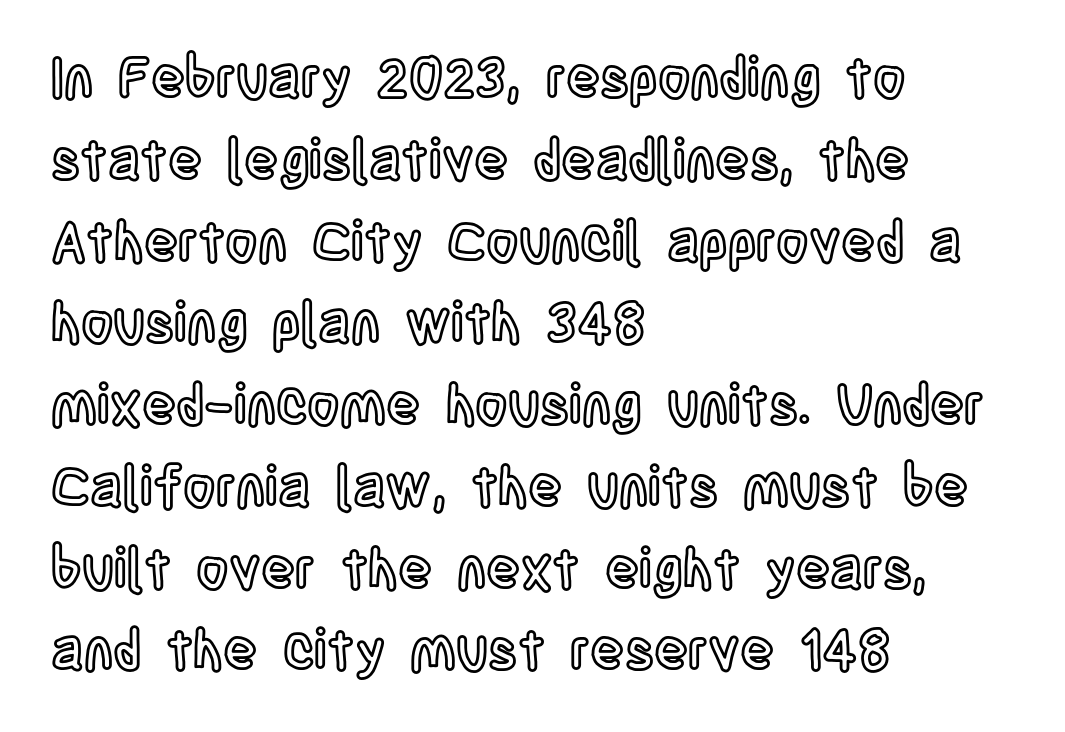
A normal amount of white space separates one row of letters from the next. The horizontal fit of the characters is conventional and even. Where is the straight margin? On the left. Think of a printed novel: that variable character pitch is what you see here.
